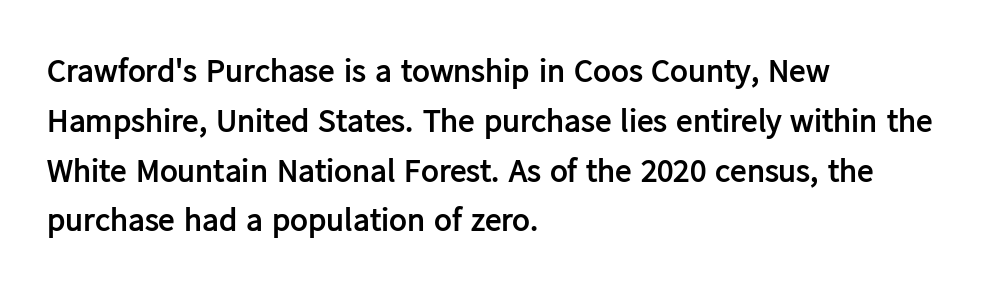
Characters remain perfectly vertical along every line. Varying glyph widths throughout — classic text-font behaviour. A sans-serif font was chosen for this passage. A normal amount of white space separates one row of letters from the next.
